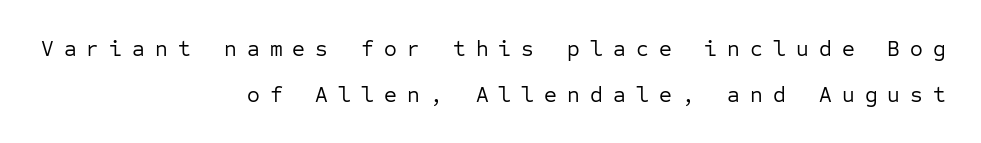
Q: Is the text bold? A: No.
Q: Is the text italic (slanted)? A: No, it is upright.
Q: Is the text underlined? A: No.
Q: How is the paragraph aligned? A: Right-aligned.
Q: Is the spacing between letters normal or unusually wide? A: Unusually wide.
Q: Is the spacing between lines tight, normal or loose? A: Loose.
